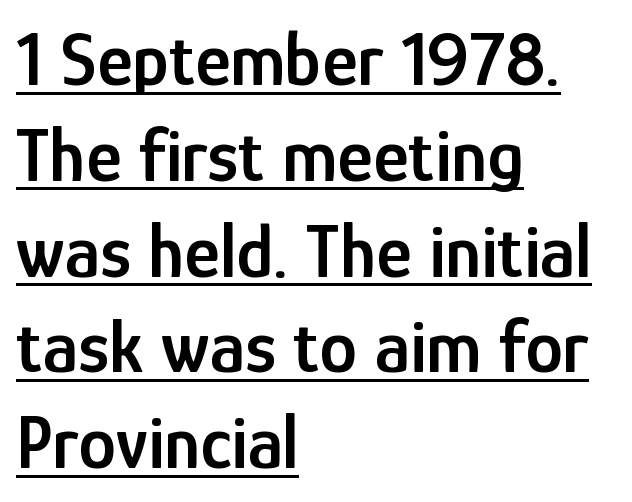
Q: Is the text bold? A: Semi-bold.
Q: Is the text italic (slanted)? A: No, it is upright.
Q: Is the typeface a serif or a sans-serif typeface? A: Sans-serif.
Q: Is the text underlined? A: Yes.
Q: How is the paragraph aligned? A: Left-aligned.
Q: Is the spacing between letters normal or unusually wide? A: Normal.
Q: Is the spacing between lines tight, normal or loose? A: Normal.
Q: Width (condensed, normal, or wide)? A: Condensed.
Q: Stroke contrast? A: Low.
Q: x-height? A: Medium.
Q: Monospaced? A: No.
